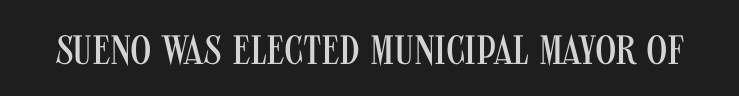
The image shows 41 px regular-weight, condensed sans-serif type, upright; set normal letter spacing, not underlined; medium stroke contrast and a large x-height.
